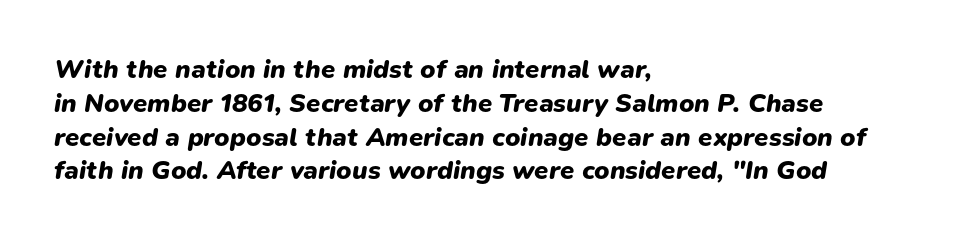
{"italic": "yes", "lean": "right", "slant_degrees": 9, "bold": "yes", "underline": "no", "align": "left", "line_spacing": "normal", "line_spacing_ratio": 1.3, "letter_spacing": "normal", "letter_spacing_em": 0.0, "glyph_px": 26}
